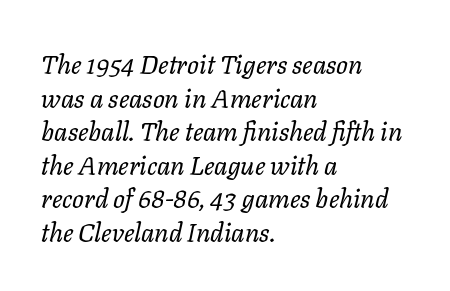
Q: Is the text bold? A: No.
Q: Is the text italic (slanted)? A: Yes, it leans right by about 11 degrees.
Q: Is the text underlined? A: No.
Q: How is the paragraph aligned? A: Left-aligned.
Q: Is the spacing between letters normal or unusually wide? A: Normal.
Q: Is the spacing between lines tight, normal or loose? A: Normal.
